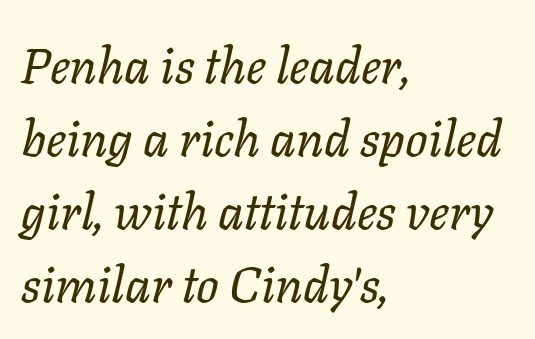
Compared with typical paragraphs, the rows here are spaced about the same. The rendering uses natural spacing where letterforms have individual widths. The space directly below the letters is spotless. Is the letter spacing exaggerated? No — it looks like the ordinary default. Weight class: somewhere from thin through regular.
